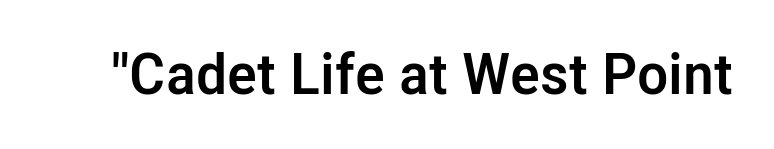
{"serif": "no", "italic": "no", "bold": "yes", "weight": "semibold", "width": "normal", "stroke_contrast": "low", "x_height": "medium", "monospaced": "no", "underline": "no", "letter_spacing": "normal", "letter_spacing_em": 0.0, "glyph_px": 57}
